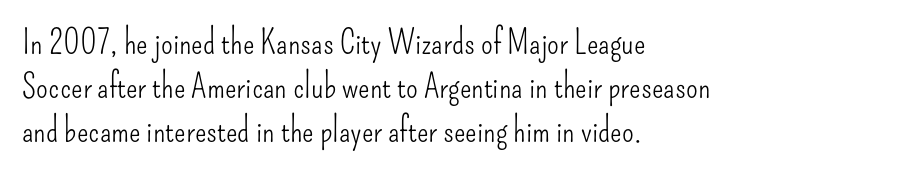
Q: Is the text bold? A: No.
Q: Is the text italic (slanted)? A: No, it is upright.
Q: Is the typeface a serif or a sans-serif typeface? A: Sans-serif.
Q: Is the text underlined? A: No.
Q: How is the paragraph aligned? A: Left-aligned.
Q: Is the spacing between letters normal or unusually wide? A: Normal.
Q: Is the spacing between lines tight, normal or loose? A: Normal.
Q: Width (condensed, normal, or wide)? A: Condensed.
Q: Stroke contrast? A: Low.
Q: x-height? A: Small.
Q: Monospaced? A: No.
